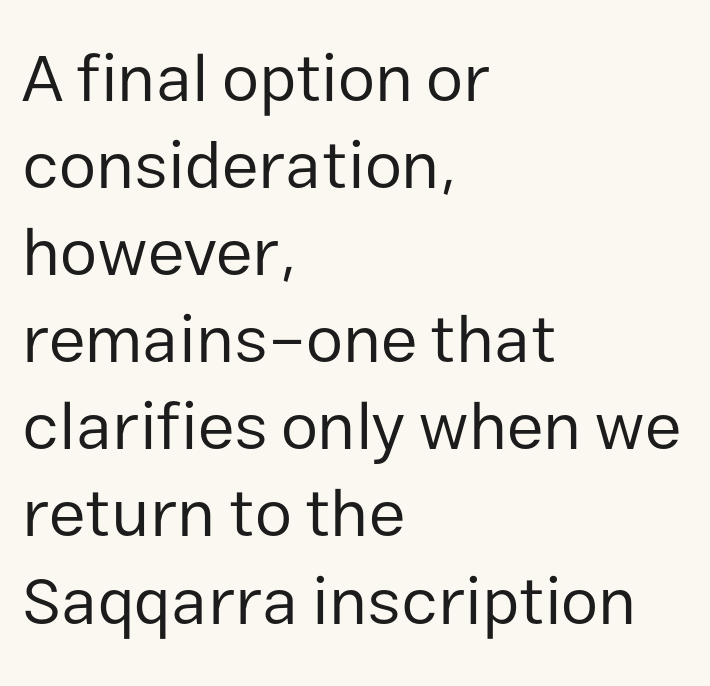
The image shows 67 px regular-weight sans-serif type, upright; set left-aligned, normal line spacing (1.3x), normal letter spacing, not underlined; low stroke contrast and a medium x-height.
